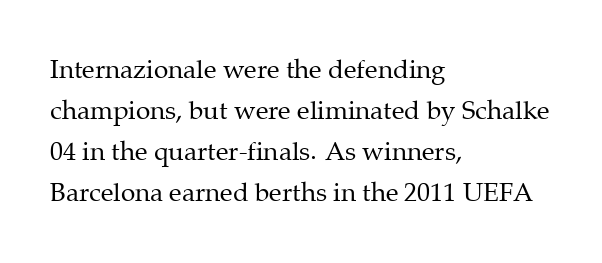
The words here are not underlined. Unbolded letterforms with no extra heft. Quick note: interline space is typical. These lines stack with their left ends in a neat column. Ordinary non-slanted type is in use. Here the glyphs are tracked normally, forming tight word shapes.
